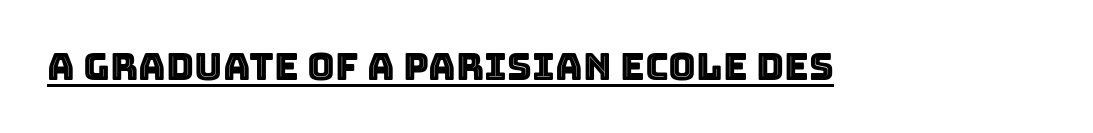
Tracking here is standard; glyphs follow each other at the usual distance. Check the space under the baseline: a stroke is drawn there. These lines were composed using upright roman letters. Varying glyph widths throughout — classic text-font behaviour.
